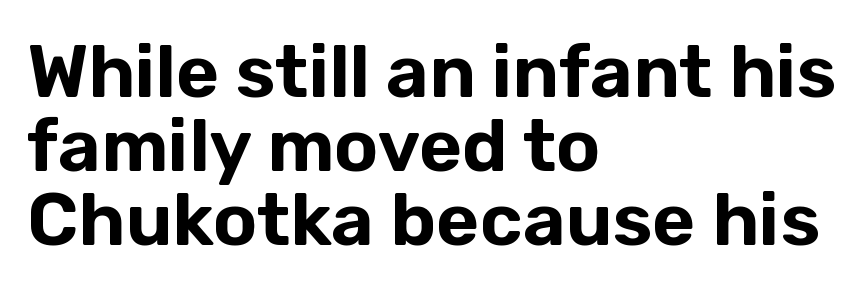
Q: Is the text italic (slanted)? A: No, it is upright.
Q: Is the typeface a serif or a sans-serif typeface? A: Sans-serif.
Q: Is the text underlined? A: No.
Q: How is the paragraph aligned? A: Left-aligned.
Q: Is the spacing between letters normal or unusually wide? A: Normal.
Q: Is the spacing between lines tight, normal or loose? A: Tight.
Q: Width (condensed, normal, or wide)? A: Normal.
Q: Stroke contrast? A: Low.
Q: x-height? A: Medium.
Q: Monospaced? A: No.
